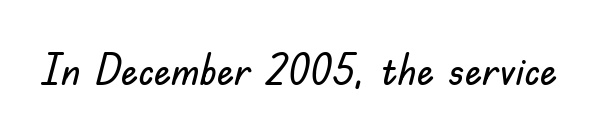
Q: Is the text italic (slanted)? A: Yes.
Q: Is the typeface a serif or a sans-serif typeface? A: Sans-serif.
Q: Is the text underlined? A: No.
Q: Is the spacing between letters normal or unusually wide? A: Normal.
Q: Width (condensed, normal, or wide)? A: Normal.
Q: Stroke contrast? A: Low.
Q: x-height? A: Small.
Q: Monospaced? A: No.
